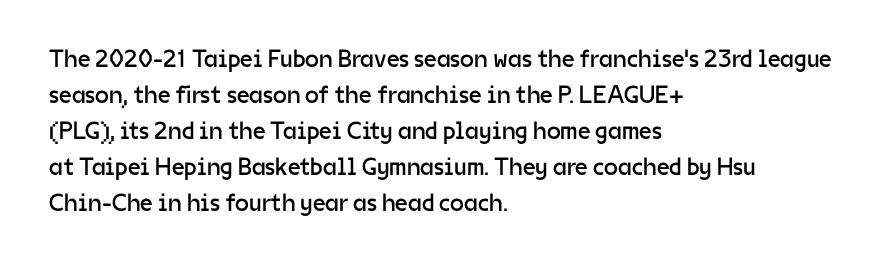
The image shows 25 px text type, upright; set left-aligned, normal line spacing (1.44x), normal letter spacing, not underlined.
